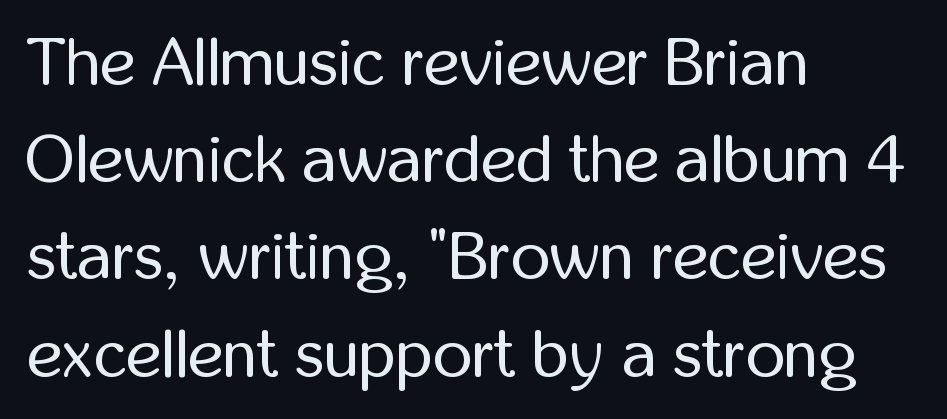
The image shows 68 px regular-weight, condensed sans-serif type, upright; set left-aligned, normal line spacing (1.43x), normal letter spacing, not underlined; low stroke contrast and a medium x-height.
